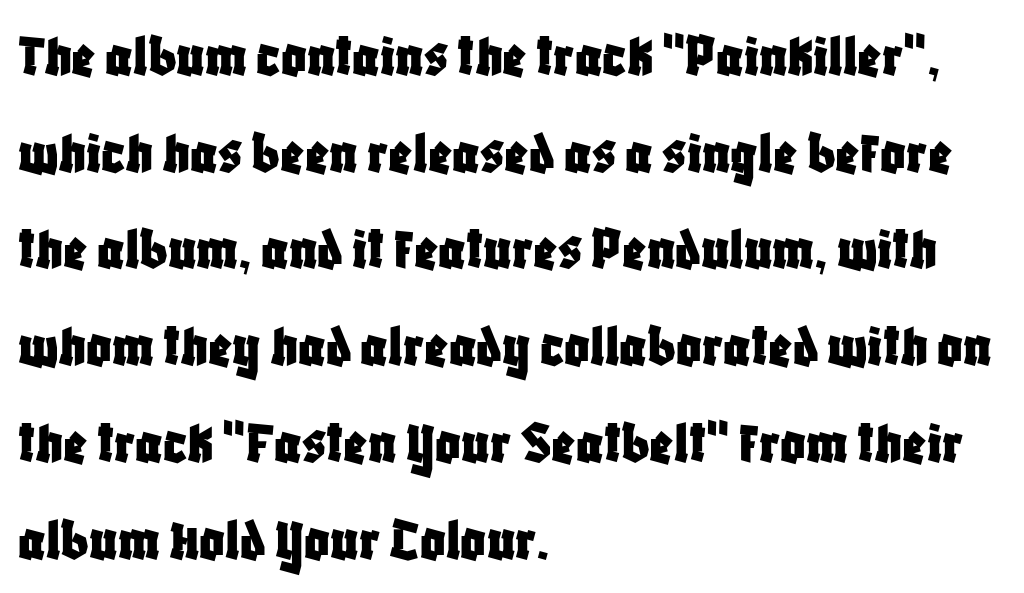
In terms of leading, this rendering sits right in the middle. Examine the stroke ends and you'll find no serifs. Horizontally, the lines are justified to the leading edge only. The letters sit at their default tracking, neither squeezed nor spread. A typesetter would call this proportional, since set widths differ per character.
